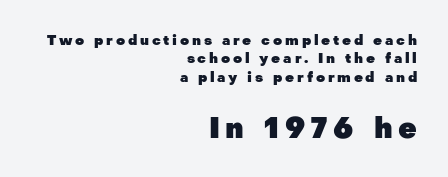
The image shows 29 px heavy sans-serif type, upright; set right-aligned, normal line spacing (1.32x), unusually wide letter spacing (+0.2 em), not underlined; the second (bottom) block is 2.07x larger; low stroke contrast and a medium x-height.
